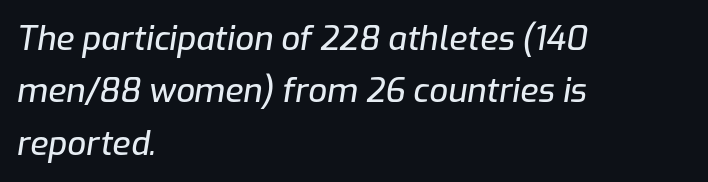
{"italic": "yes", "lean": "right", "slant_degrees": 9, "width": "normal", "stroke_contrast": "low", "x_height": "medium", "monospaced": "no", "underline": "no", "align": "left", "line_spacing": "normal", "line_spacing_ratio": 1.59, "letter_spacing": "normal", "letter_spacing_em": 0.0, "glyph_px": 33}
